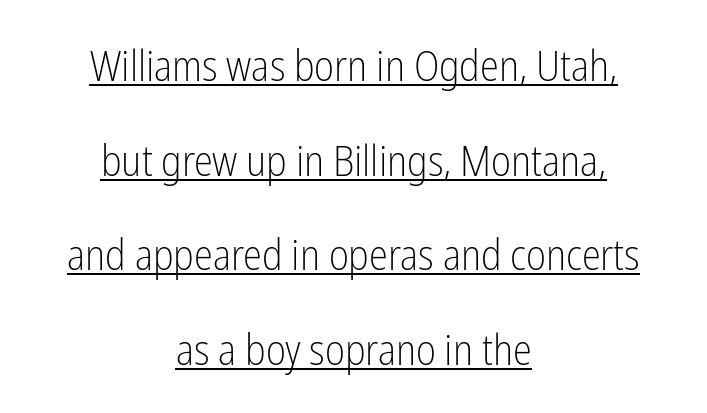
Q: Is the text bold? A: No.
Q: Is the text italic (slanted)? A: No, it is upright.
Q: Is the typeface a serif or a sans-serif typeface? A: Sans-serif.
Q: Is the text underlined? A: Yes.
Q: How is the paragraph aligned? A: Centered.
Q: Is the spacing between letters normal or unusually wide? A: Normal.
Q: Is the spacing between lines tight, normal or loose? A: Loose.
Q: Width (condensed, normal, or wide)? A: Condensed.
Q: Stroke contrast? A: Low.
Q: x-height? A: Medium.
Q: Monospaced? A: No.
